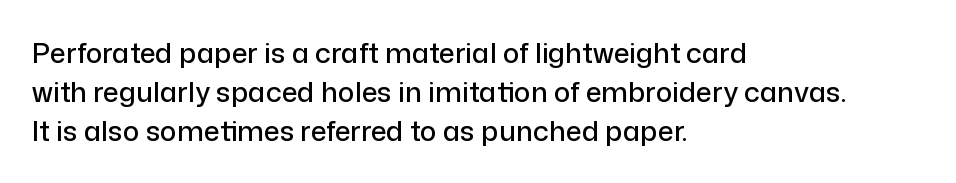
{"serif": "no", "italic": "no", "width": "normal", "stroke_contrast": "low", "x_height": "medium", "monospaced": "no", "underline": "no", "align": "left", "line_spacing": "normal", "line_spacing_ratio": 1.4, "letter_spacing": "normal", "letter_spacing_em": 0.0, "glyph_px": 28}
